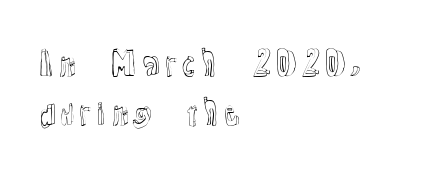
Q: Is the text italic (slanted)? A: No, it is upright.
Q: Is the text underlined? A: No.
Q: How is the paragraph aligned? A: Left-aligned.
Q: Is the spacing between letters normal or unusually wide? A: Normal.
Q: Is the spacing between lines tight, normal or loose? A: Normal.
Q: Width (condensed, normal, or wide)? A: Normal.
Q: x-height? A: Medium.
Q: Monospaced? A: No.
